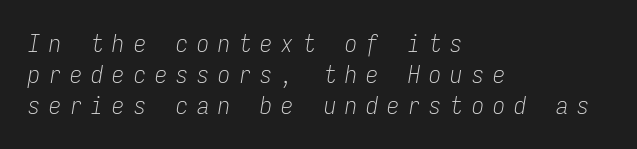
Q: Is the text bold? A: No.
Q: Is the text italic (slanted)? A: Yes, it leans right by about 9 degrees.
Q: Is the text underlined? A: No.
Q: How is the paragraph aligned? A: Left-aligned.
Q: Is the spacing between letters normal or unusually wide? A: Unusually wide.
Q: Is the spacing between lines tight, normal or loose? A: Normal.
